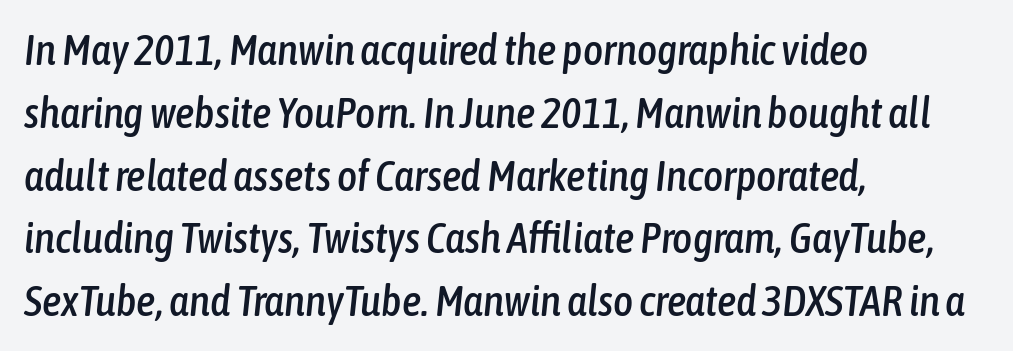
{"italic": "yes", "lean": "right", "slant_degrees": 6, "width": "condensed", "stroke_contrast": "low", "x_height": "medium", "monospaced": "no", "underline": "no", "align": "left", "line_spacing": "normal", "line_spacing_ratio": 1.46, "letter_spacing": "normal", "letter_spacing_em": 0.0, "glyph_px": 43}
